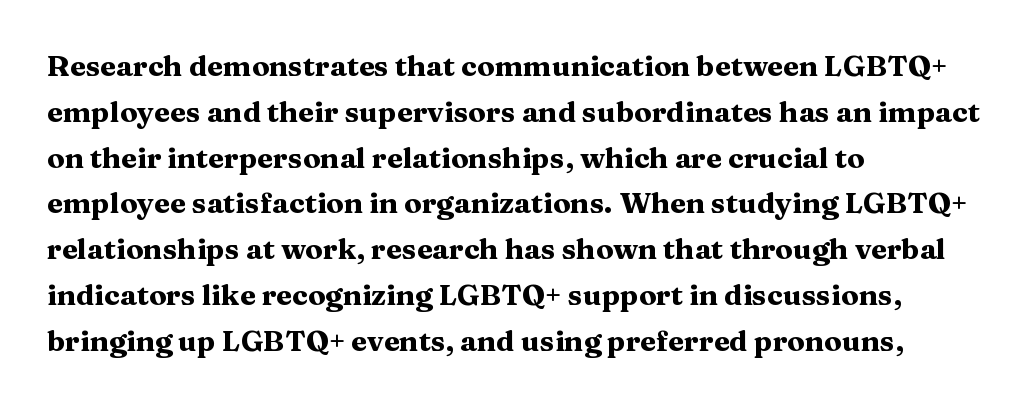
Q: Is the text bold? A: Yes.
Q: Is the text italic (slanted)? A: No, it is upright.
Q: Is the typeface a serif or a sans-serif typeface? A: Serif.
Q: Is the text underlined? A: No.
Q: How is the paragraph aligned? A: Left-aligned.
Q: Is the spacing between letters normal or unusually wide? A: Normal.
Q: Is the spacing between lines tight, normal or loose? A: Normal.
Q: Width (condensed, normal, or wide)? A: Wide.
Q: Stroke contrast? A: Medium.
Q: x-height? A: Medium.
Q: Monospaced? A: No.
